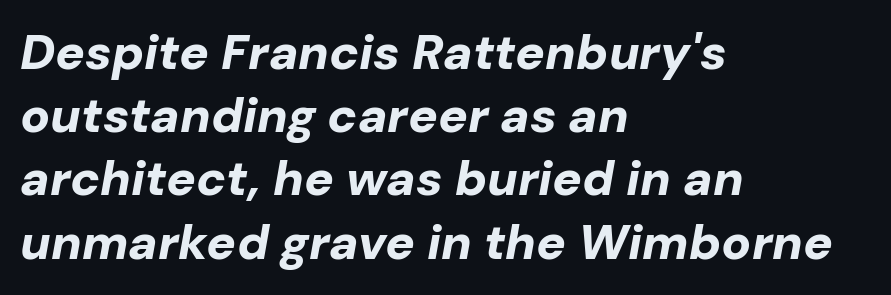
The image shows 49 px bold type, italic (leaning right); set left-aligned, normal line spacing (1.29x), normal letter spacing, not underlined; low stroke contrast and a medium x-height.
